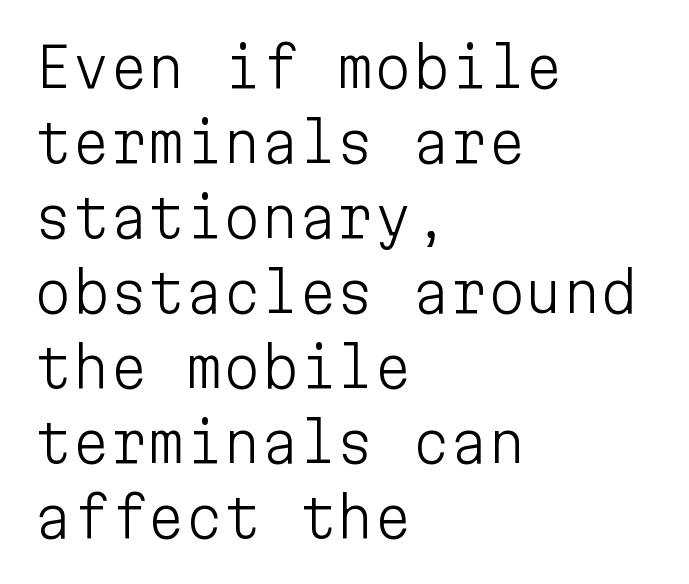
The image shows 54 px light sans-serif type, upright, monospaced; set left-aligned, normal line spacing (1.39x), normal letter spacing, not underlined; low stroke contrast and a medium x-height.
